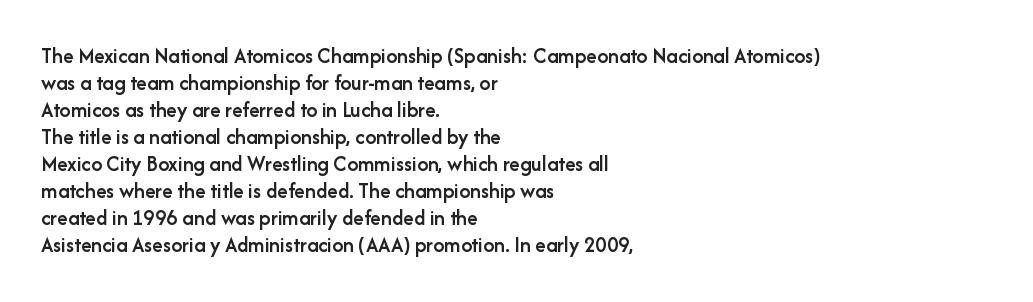
The gap between lines stays unmarked. Casual observation: everything's shoved over to the left. The glyphs have the mass of a demibold cut, below bold. The lettering stays uniformly vertical, giving the passage a roman look. Honestly, the letter spacing is just normal — you wouldn't notice it.
